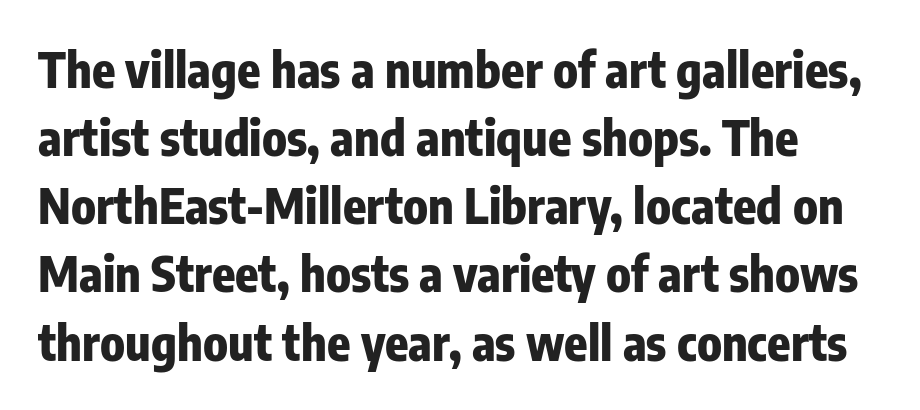
Q: Is the text bold? A: Yes.
Q: Is the text italic (slanted)? A: No, it is upright.
Q: Is the typeface a serif or a sans-serif typeface? A: Sans-serif.
Q: Is the text underlined? A: No.
Q: Is the spacing between letters normal or unusually wide? A: Normal.
Q: Is the spacing between lines tight, normal or loose? A: Normal.
Q: Width (condensed, normal, or wide)? A: Condensed.
Q: Stroke contrast? A: Low.
Q: x-height? A: Medium.
Q: Monospaced? A: No.
